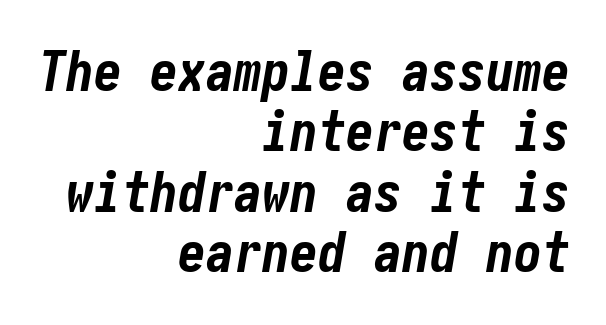
Letter spacing: default. A full-strength bold gives these letters their thick strokes. If you drew a line through each stem, it would be angled. Line spacing here is tight. Line ends are locked; line starts wander.
